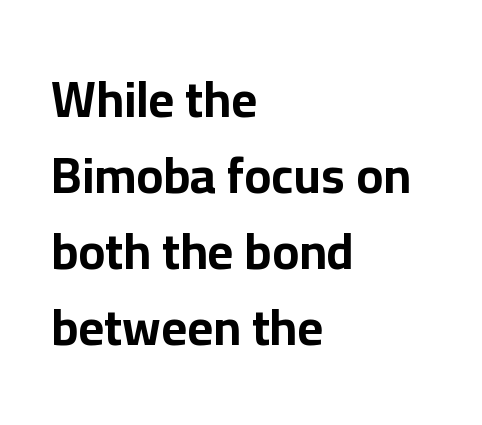
The image shows 50 px bold sans-serif type, upright; set left-aligned, normal line spacing (1.52x), normal letter spacing, not underlined; low stroke contrast and a medium x-height.
